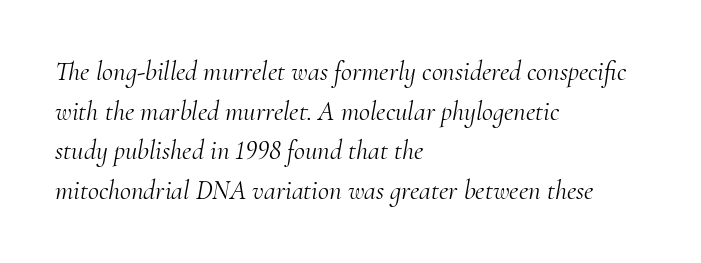
{"italic": "yes", "lean": "right", "slant_degrees": 10, "bold": "no", "underline": "no", "align": "left", "line_spacing": "normal", "line_spacing_ratio": 1.47, "letter_spacing": "normal", "letter_spacing_em": 0.0, "glyph_px": 27}
